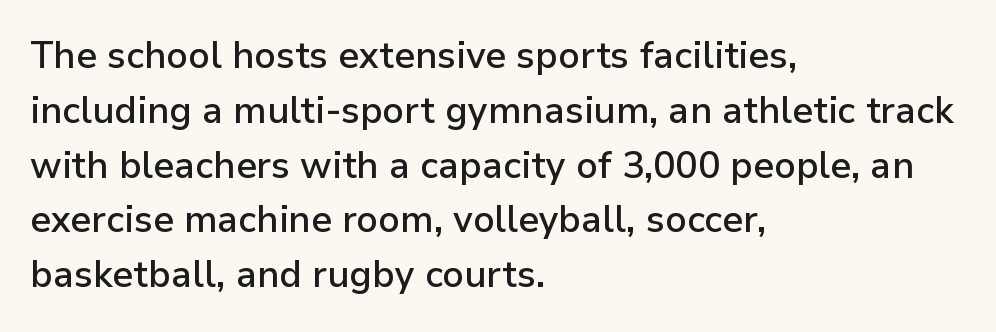
Q: Is the text bold? A: Semi-bold.
Q: Is the text italic (slanted)? A: No, it is upright.
Q: Is the typeface a serif or a sans-serif typeface? A: Sans-serif.
Q: Is the text underlined? A: No.
Q: How is the paragraph aligned? A: Left-aligned.
Q: Is the spacing between letters normal or unusually wide? A: Normal.
Q: Is the spacing between lines tight, normal or loose? A: Normal.
Q: Width (condensed, normal, or wide)? A: Normal.
Q: Stroke contrast? A: Low.
Q: x-height? A: Medium.
Q: Monospaced? A: No.
